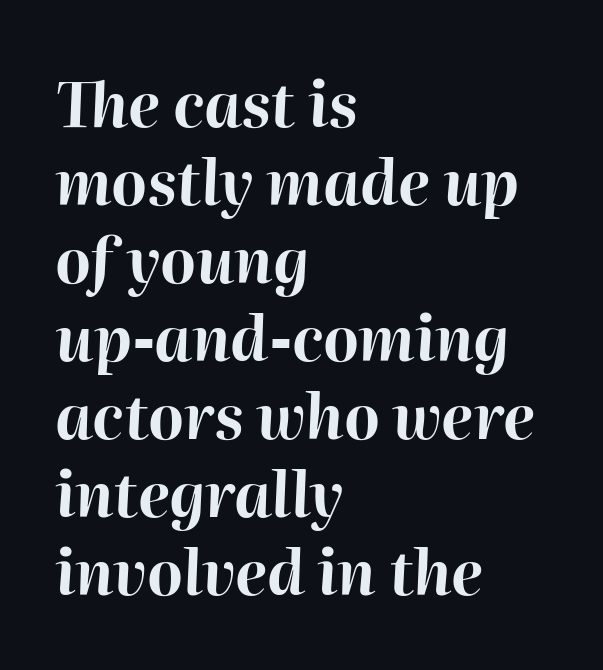
Each word holds together tightly as a unit, with standard inter-letter gaps. Type without underlining. You could not count columns in this text — the font is proportionally spaced. The specimen reads as italic at a glance.
